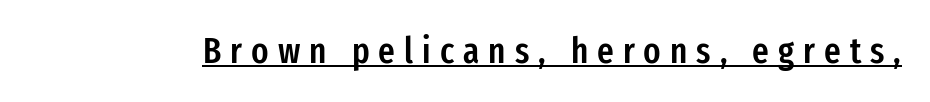
Q: Is the text bold? A: Semi-bold.
Q: Is the text italic (slanted)? A: No, it is upright.
Q: Is the typeface a serif or a sans-serif typeface? A: Sans-serif.
Q: Is the text underlined? A: Yes.
Q: Is the spacing between letters normal or unusually wide? A: Unusually wide.
Q: Width (condensed, normal, or wide)? A: Condensed.
Q: Stroke contrast? A: Low.
Q: x-height? A: Medium.
Q: Monospaced? A: No.
